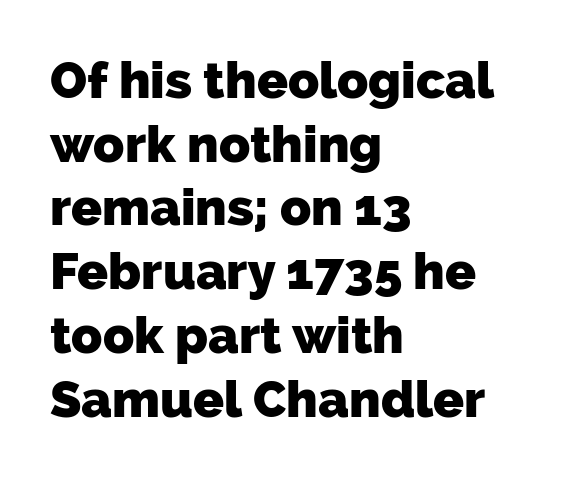
The image shows 51 px heavy sans-serif type; set left-aligned, normal line spacing (1.25x), normal letter spacing, not underlined; low stroke contrast and a medium x-height.
